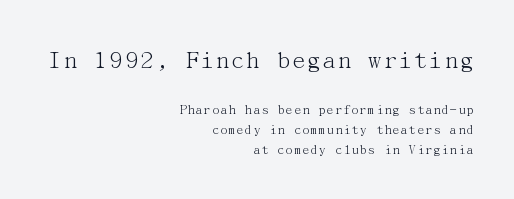
Q: Is the text bold? A: No.
Q: Is the text italic (slanted)? A: No, it is upright.
Q: Is the text underlined? A: No.
Q: How is the paragraph aligned? A: Right-aligned.
Q: Is the spacing between letters normal or unusually wide? A: Normal.
Q: Is the spacing between lines tight, normal or loose? A: Normal.
Q: Which block of text is set in a larger size, the first (top) or the second (bottom)? A: The first (top) one.
